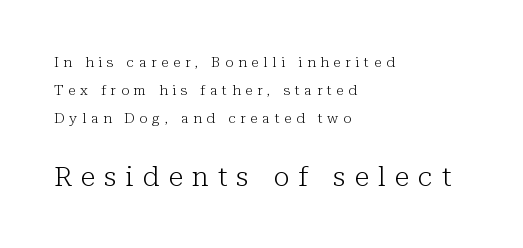
The image shows 27 px text type, upright; set left-aligned, loose line spacing (2.01x), unusually wide letter spacing (+0.34 em), not underlined; the second (bottom) block is 1.93x larger.
